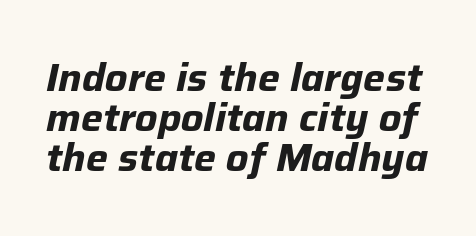
{"italic": "yes", "lean": "right", "slant_degrees": 12, "bold": "yes", "weight": "bold", "width": "normal", "stroke_contrast": "low", "x_height": "medium", "monospaced": "no", "underline": "no", "line_spacing": "tight", "line_spacing_ratio": 1.03, "letter_spacing": "normal", "letter_spacing_em": 0.0, "glyph_px": 39}
